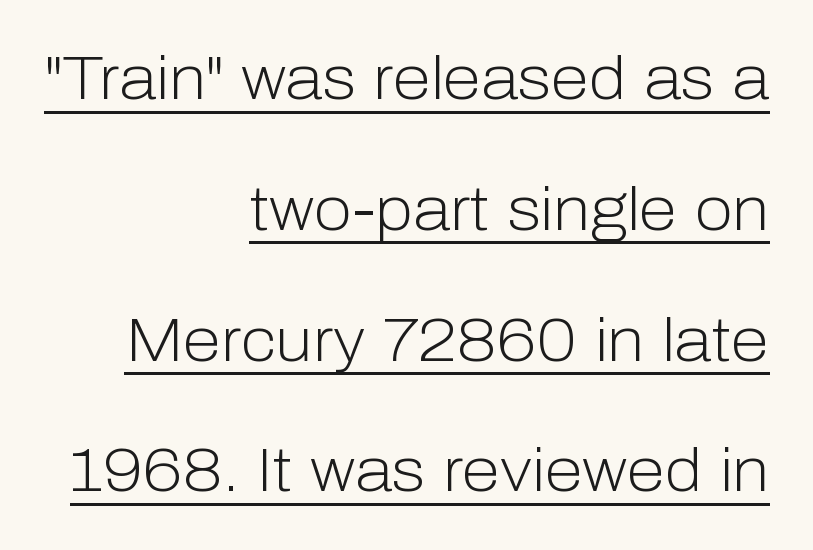
Horizontally, the lines are justified to the trailing edge only. Underlined type. Do the characters align in a grid? No, the font is proportional. One glance says open: line gaps are wider than usual.
